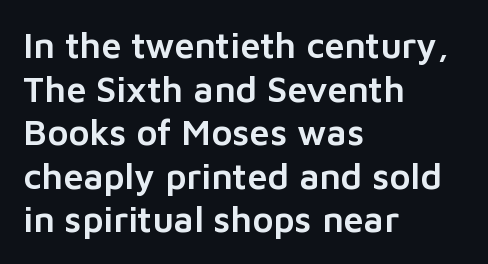
The image shows 36 px sans-serif type, upright; set left-aligned, line spacing 1.21x, normal letter spacing, not underlined; low stroke contrast and a medium x-height.
